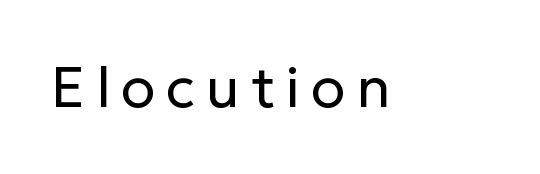
{"serif": "no", "italic": "no", "bold": "no", "weight": "regular", "width": "normal", "stroke_contrast": "low", "x_height": "medium", "monospaced": "no", "underline": "no", "glyph_px": 57}
